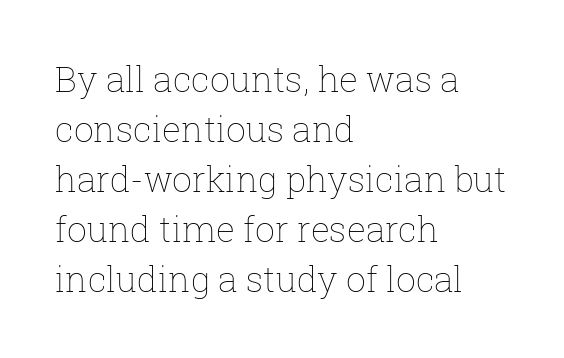
{"italic": "no", "bold": "no", "weight": "thin", "width": "normal", "stroke_contrast": "low", "x_height": "medium", "monospaced": "no", "underline": "no", "align": "left", "line_spacing": "normal", "line_spacing_ratio": 1.43, "letter_spacing": "normal", "letter_spacing_em": 0.0, "glyph_px": 35}
